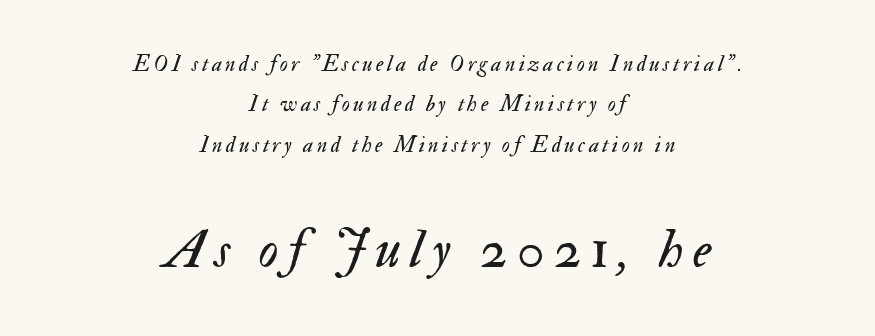
Small over large — that's the arrangement of the two blocks here. Each letter keeps its own natural width here, so spacing adapts to shape. Observe the lean: these are italic letterforms. On a weight scale, this lands at 450 or below. The gap between lines stays unmarked. The text block is weighted toward neither margin, spreading evenly from the middle.
